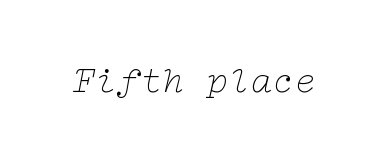
In terms of letterspacing, this is plain default setting. The letters are slanted; this is an italic face. A bare baseline throughout the passage. No chunkiness to these letters — they're not bold. Type style note: has serifs.
